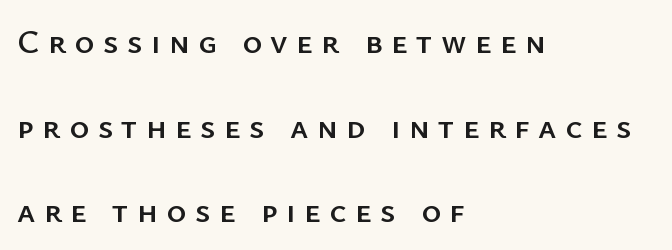
The image shows 34 px sans-serif type, upright; set left-aligned, loose line spacing (2.49x), unusually wide letter spacing (+0.25 em), not underlined; low stroke contrast and a medium x-height.
